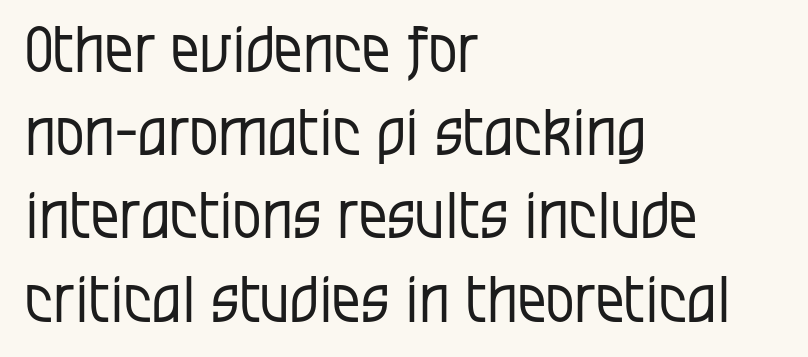
{"serif": "no", "italic": "no", "bold": "no", "weight": "regular", "width": "condensed", "stroke_contrast": "low", "x_height": "large", "monospaced": "no", "underline": "no", "align": "left", "line_spacing": "normal", "line_spacing_ratio": 1.3, "letter_spacing": "normal", "letter_spacing_em": 0.0, "glyph_px": 64}
